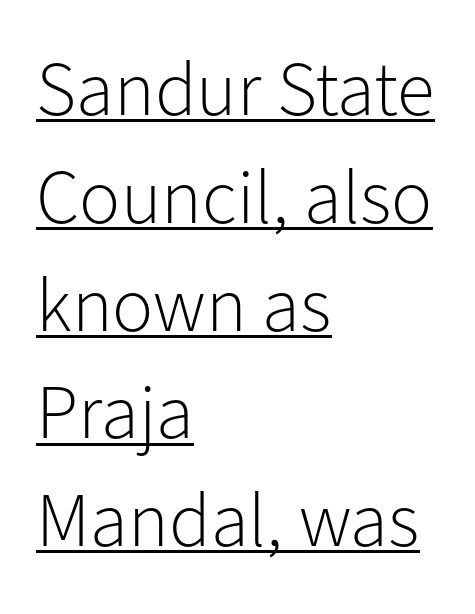
Q: Is the text bold? A: No.
Q: Is the text italic (slanted)? A: No, it is upright.
Q: Is the typeface a serif or a sans-serif typeface? A: Sans-serif.
Q: Is the text underlined? A: Yes.
Q: How is the paragraph aligned? A: Left-aligned.
Q: Is the spacing between letters normal or unusually wide? A: Normal.
Q: Is the spacing between lines tight, normal or loose? A: Normal.
Q: Width (condensed, normal, or wide)? A: Normal.
Q: Stroke contrast? A: Low.
Q: x-height? A: Medium.
Q: Monospaced? A: No.
